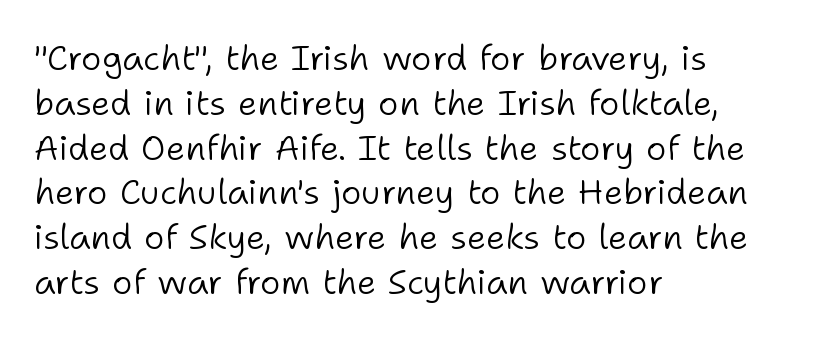
{"serif": "no", "italic": "no", "bold": "no", "weight": "light", "width": "normal", "stroke_contrast": "low", "x_height": "medium", "monospaced": "no", "underline": "no", "align": "left", "line_spacing": "normal", "line_spacing_ratio": 1.28, "letter_spacing": "normal", "letter_spacing_em": 0.0, "glyph_px": 35}
